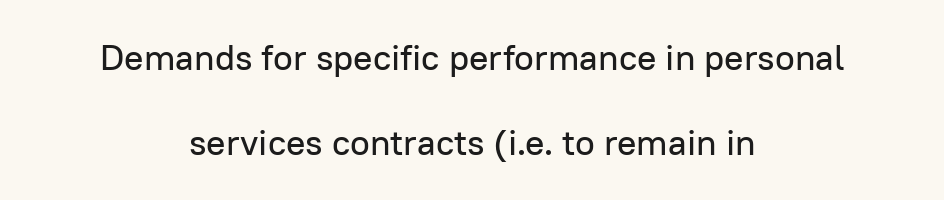
{"serif": "no", "italic": "no", "width": "normal", "stroke_contrast": "low", "x_height": "medium", "monospaced": "no", "underline": "no", "align": "center", "line_spacing": "loose", "line_spacing_ratio": 2.37, "letter_spacing": "normal", "letter_spacing_em": 0.0, "glyph_px": 36}
